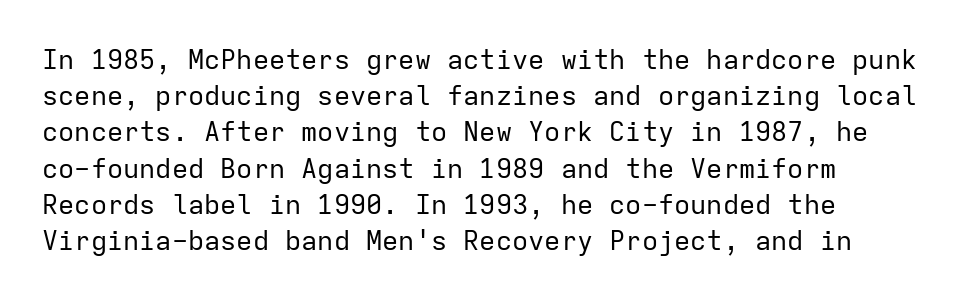
The image shows 27 px text type, upright; set left-aligned, normal line spacing (1.34x), normal letter spacing, not underlined.
